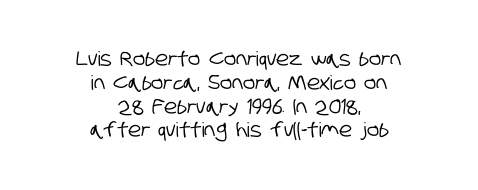
Q: Is the text underlined? A: No.
Q: How is the paragraph aligned? A: Centered.
Q: Is the spacing between letters normal or unusually wide? A: Normal.
